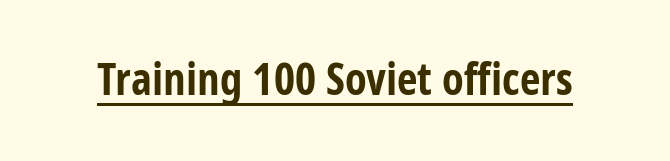
Q: Is the text bold? A: Yes.
Q: Is the text italic (slanted)? A: No, it is upright.
Q: Is the typeface a serif or a sans-serif typeface? A: Sans-serif.
Q: Is the text underlined? A: Yes.
Q: Is the spacing between letters normal or unusually wide? A: Normal.
Q: Width (condensed, normal, or wide)? A: Condensed.
Q: Stroke contrast? A: Low.
Q: x-height? A: Large.
Q: Monospaced? A: No.
